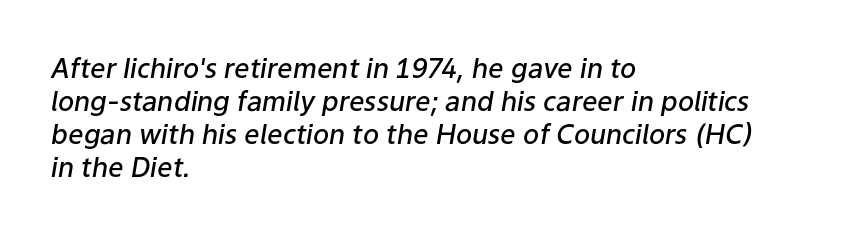
{"italic": "yes", "lean": "right", "slant_degrees": 9, "bold": "semi", "underline": "no", "align": "left", "line_spacing_ratio": 1.22, "letter_spacing": "normal", "letter_spacing_em": 0.0, "glyph_px": 27}
